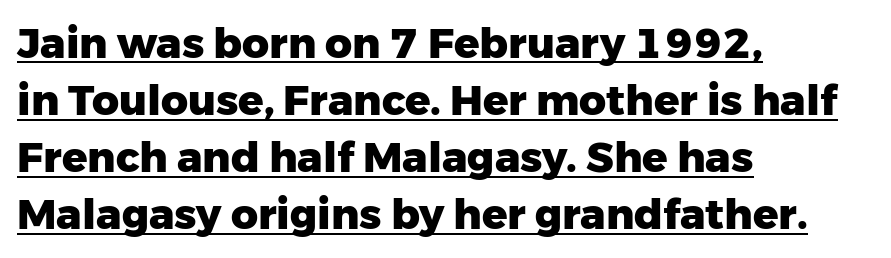
{"serif": "no", "italic": "no", "bold": "yes", "weight": "heavy", "width": "normal", "stroke_contrast": "low", "x_height": "medium", "monospaced": "no", "underline": "yes", "align": "left", "line_spacing": "normal", "line_spacing_ratio": 1.36, "letter_spacing": "normal", "letter_spacing_em": 0.0, "glyph_px": 42}
